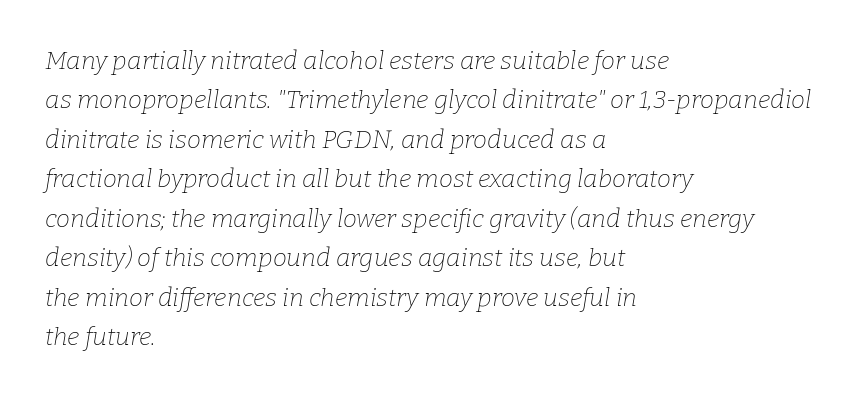
Q: Is the text bold? A: No.
Q: Is the text italic (slanted)? A: Yes, it leans right by about 9 degrees.
Q: Is the text underlined? A: No.
Q: How is the paragraph aligned? A: Left-aligned.
Q: Is the spacing between letters normal or unusually wide? A: Normal.
Q: Is the spacing between lines tight, normal or loose? A: Normal.
